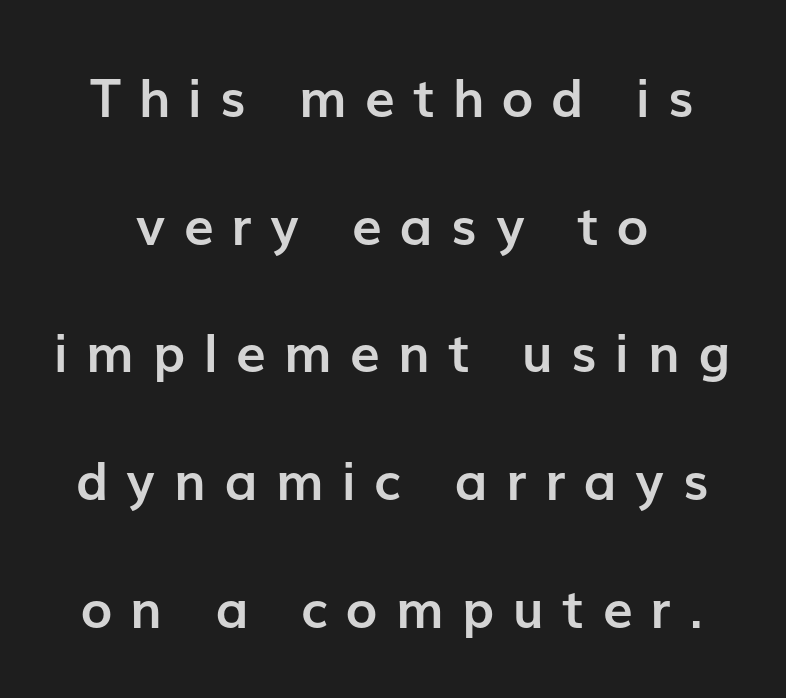
The image shows 53 px semibold sans-serif type, upright; set loose line spacing (2.41x), unusually wide letter spacing (+0.35 em), not underlined; low stroke contrast and a medium x-height.
